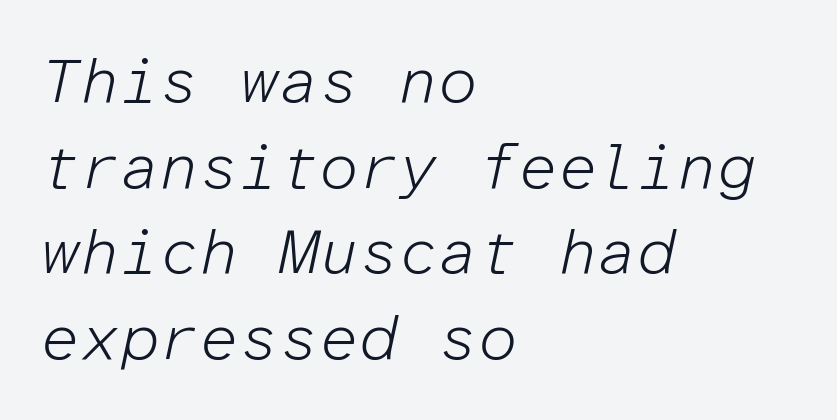
Designer's note — italics engaged. A classic flush-left, rag-right setting is used for this passage. The face looks like a standard text weight, possibly lighter. The zone under the glyphs is completely vacant.
